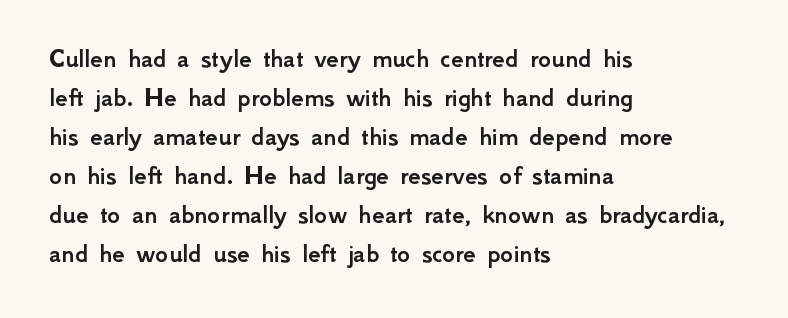
Q: Is the text italic (slanted)? A: No, it is upright.
Q: Is the typeface a serif or a sans-serif typeface? A: Sans-serif.
Q: Is the text underlined? A: No.
Q: How is the paragraph aligned? A: Left-aligned.
Q: Is the spacing between letters normal or unusually wide? A: Normal.
Q: Is the spacing between lines tight, normal or loose? A: Normal.
Q: Width (condensed, normal, or wide)? A: Normal.
Q: Stroke contrast? A: Low.
Q: x-height? A: Small.
Q: Monospaced? A: No.
